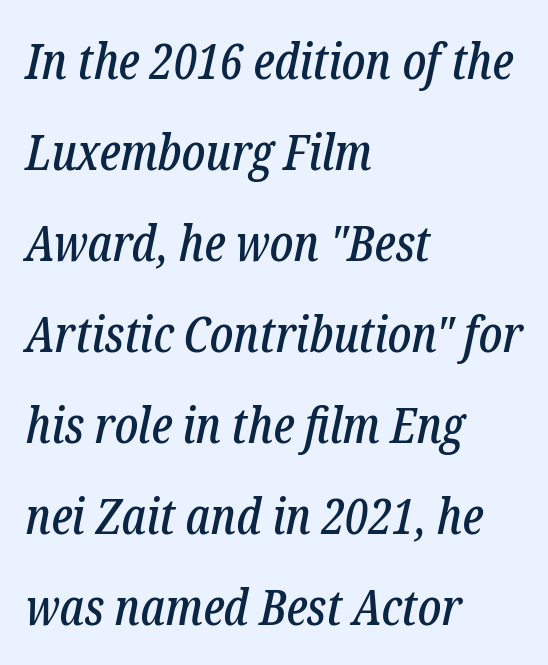
Compared with typical body copy, the letter spacing here is the same. The whole block is typeset with a tilt. Unlike a clean sans, this face finishes its strokes with serifs. The letters advance in unequal steps, a hallmark of proportional type.
